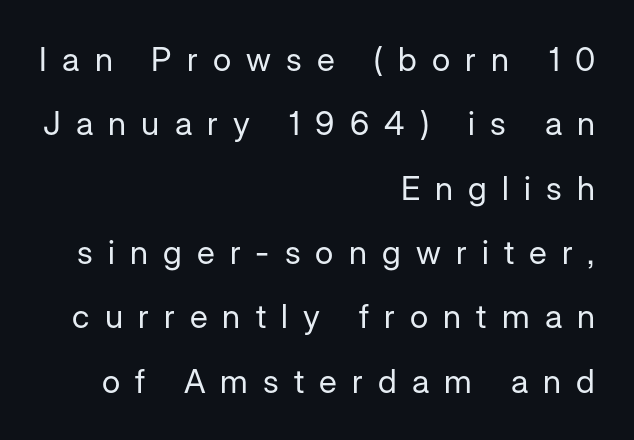
{"serif": "no", "italic": "no", "bold": "no", "weight": "regular", "width": "normal", "stroke_contrast": "low", "x_height": "medium", "monospaced": "no", "underline": "no", "align": "right", "line_spacing": "loose", "line_spacing_ratio": 1.95, "letter_spacing": "wide", "letter_spacing_em": 0.46, "glyph_px": 33}
